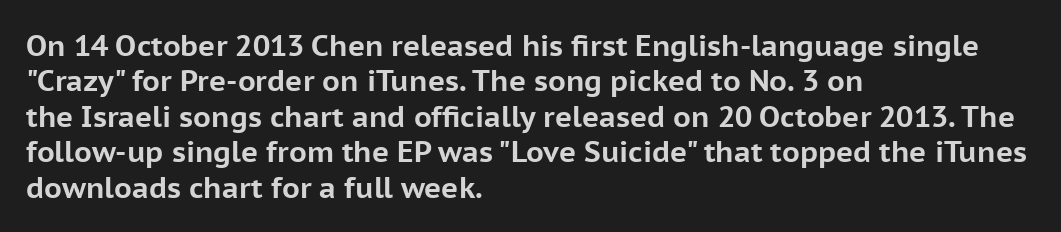
Character widths vary here, with narrow letters taking less room than wide ones. This rendering features lettering with no underline. Short note: letters normally spaced. This sample is left-justified, so line endings fall wherever the words run out.
